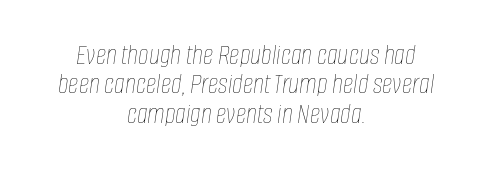
The image shows 29 px thin, condensed type, italic (leaning right); set centered, tight line spacing (1.01x), normal letter spacing, not underlined; low stroke contrast and a large x-height.
